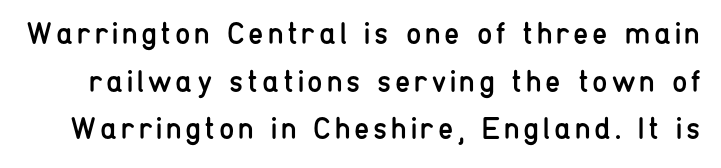
Q: Is the text bold? A: No.
Q: Is the text italic (slanted)? A: No, it is upright.
Q: Is the typeface a serif or a sans-serif typeface? A: Sans-serif.
Q: Is the text underlined? A: No.
Q: Is the spacing between lines tight, normal or loose? A: Normal.
Q: Width (condensed, normal, or wide)? A: Condensed.
Q: Stroke contrast? A: Low.
Q: x-height? A: Medium.
Q: Monospaced? A: No.
